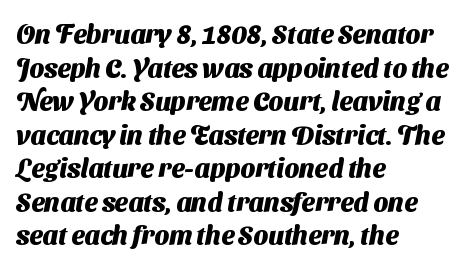
Unmarked baselines from the first word to the last. Line starts are locked; line ends wander. The characters look thick and weighty, a clear bold. Rows of type keep a routine distance in the vertical direction.
